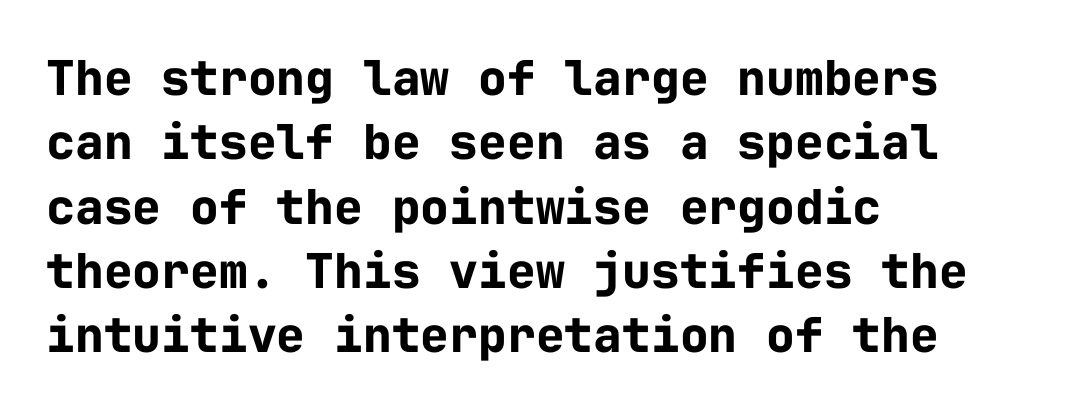
Q: Is the text bold? A: Yes.
Q: Is the text italic (slanted)? A: No, it is upright.
Q: Is the typeface a serif or a sans-serif typeface? A: Sans-serif.
Q: Is the text underlined? A: No.
Q: How is the paragraph aligned? A: Left-aligned.
Q: Is the spacing between letters normal or unusually wide? A: Normal.
Q: Is the spacing between lines tight, normal or loose? A: Normal.
Q: Width (condensed, normal, or wide)? A: Normal.
Q: Stroke contrast? A: Low.
Q: x-height? A: Medium.
Q: Monospaced? A: Yes.
